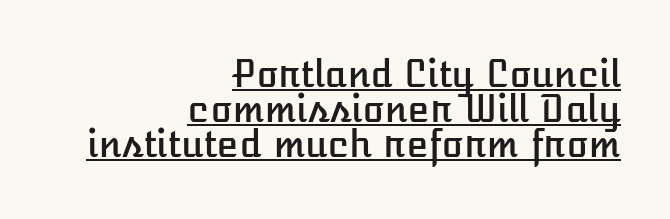
The image shows 36 px text type, upright; set right-aligned, tight line spacing (0.97x), normal letter spacing, underlined; low stroke contrast and a medium x-height.
